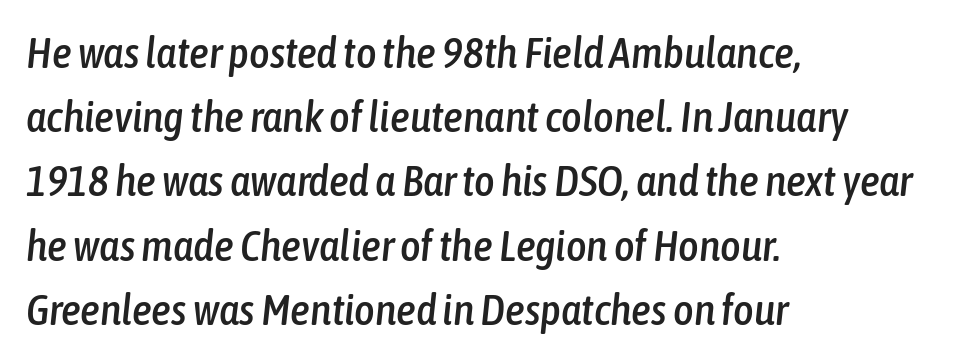
Q: Is the text italic (slanted)? A: Yes, it leans right by about 6 degrees.
Q: Is the text underlined? A: No.
Q: How is the paragraph aligned? A: Left-aligned.
Q: Is the spacing between letters normal or unusually wide? A: Normal.
Q: Is the spacing between lines tight, normal or loose? A: Normal.
Q: Width (condensed, normal, or wide)? A: Condensed.
Q: Stroke contrast? A: Low.
Q: x-height? A: Medium.
Q: Monospaced? A: No.
